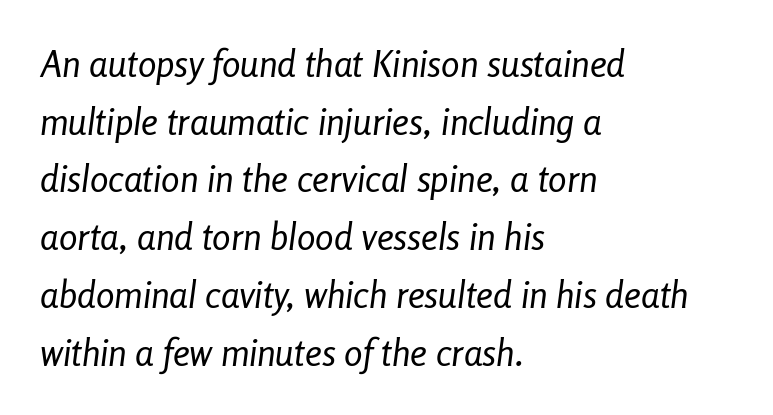
The image shows 37 px regular-weight, condensed type, italic (leaning right); set left-aligned, normal line spacing (1.56x), normal letter spacing, not underlined; low stroke contrast and a medium x-height.
